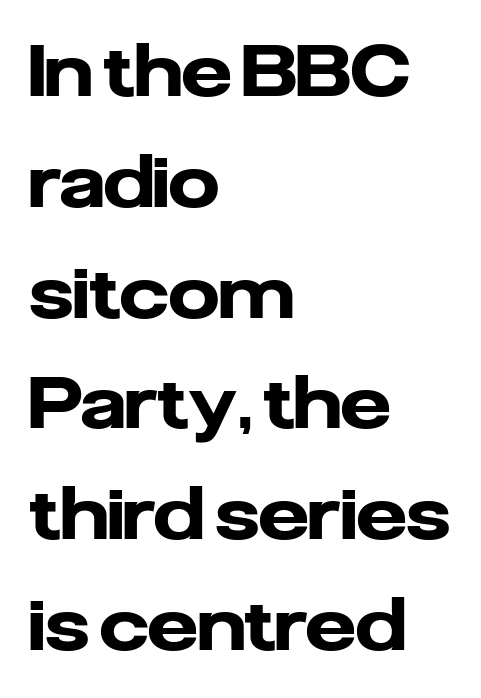
The image shows 71 px heavy sans-serif type, upright; set left-aligned, normal line spacing (1.56x), normal letter spacing, not underlined; low stroke contrast and a medium x-height.
